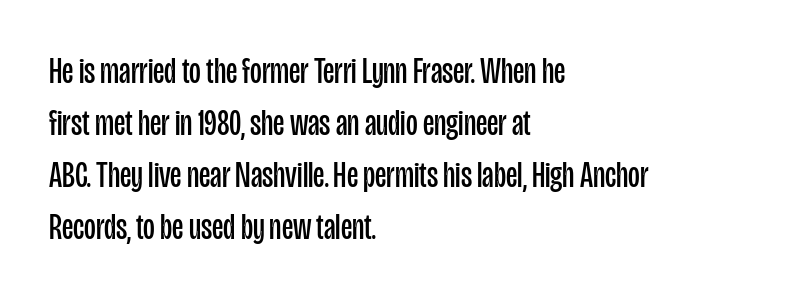
Q: Is the text bold? A: No.
Q: Is the text italic (slanted)? A: No, it is upright.
Q: Is the typeface a serif or a sans-serif typeface? A: Sans-serif.
Q: Is the text underlined? A: No.
Q: How is the paragraph aligned? A: Left-aligned.
Q: Is the spacing between letters normal or unusually wide? A: Normal.
Q: Is the spacing between lines tight, normal or loose? A: Normal.
Q: Width (condensed, normal, or wide)? A: Condensed.
Q: Stroke contrast? A: Low.
Q: x-height? A: Large.
Q: Monospaced? A: No.
